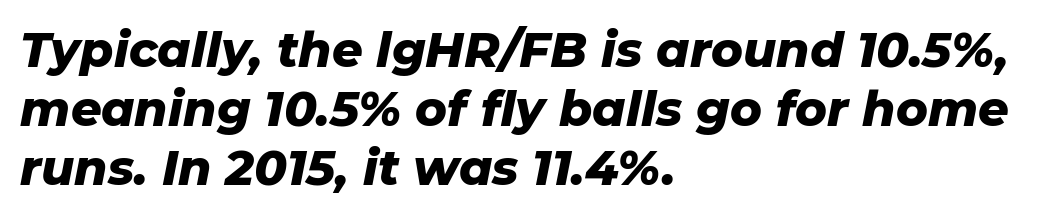
The image shows 48 px heavy type, italic (leaning right); set left-aligned, line spacing 1.23x, normal letter spacing, not underlined; low stroke contrast and a medium x-height.
